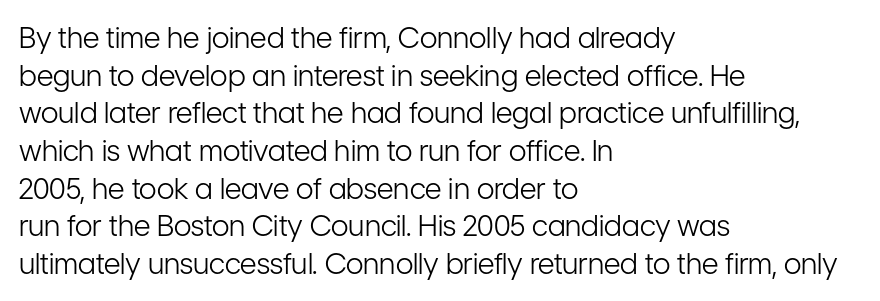
Descender tails drop into unmarked territory. This sample has the flowing, uneven cadence of proportional lettering. Upright lettering throughout. What's the leading like? Ordinary, nothing unusual. Standard letterfit; no display-style spreading of the glyphs. To sum up the face: it is a sans, with no serifs.
